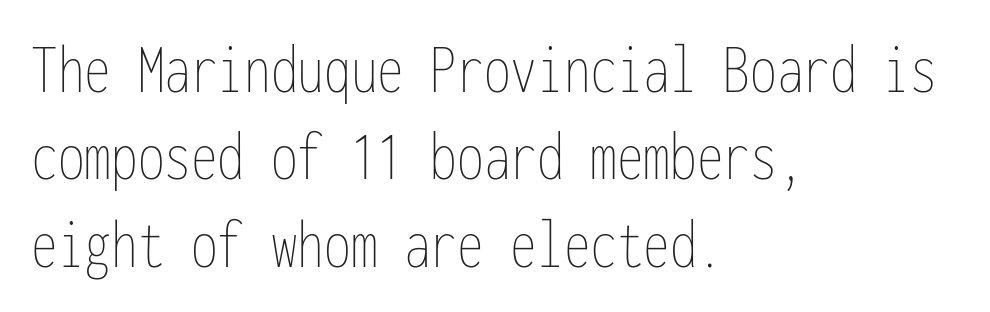
{"italic": "no", "bold": "no", "weight": "thin", "width": "condensed", "stroke_contrast": "low", "x_height": "medium", "monospaced": "yes", "underline": "no", "align": "left", "line_spacing_ratio": 1.23, "letter_spacing": "normal", "letter_spacing_em": 0.0, "glyph_px": 71}
